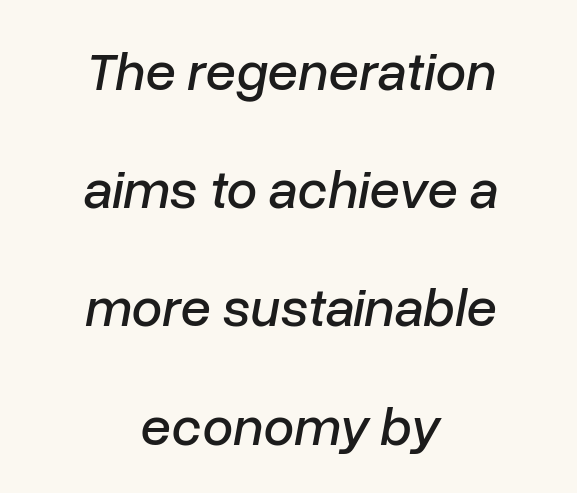
Italic: yes, the glyphs are oblique. A great deal of white space separates one row of letters from the next. The passage shown has conventional tracking throughout. Just letters on the line, the space beneath them empty. Spacing verdict: proportional, widths tailored to each character.
